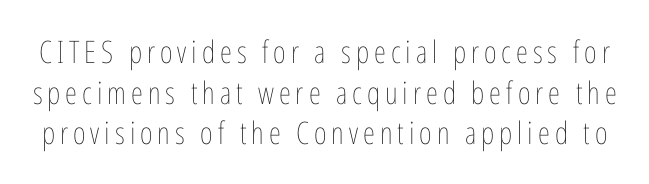
The face used here is proportionally spaced, like ordinary book or web type. Evenly set lines give the paragraph a standard silhouette. Descender tails drop into unmarked territory. It's the straight-up-and-down kind of type.
